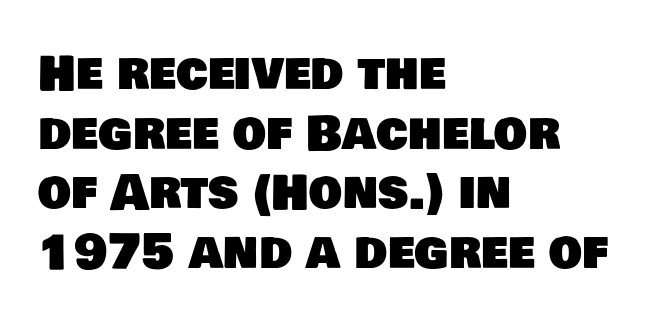
{"serif": "no", "width": "normal", "stroke_contrast": "low", "x_height": "large", "monospaced": "no", "underline": "no", "align": "left", "line_spacing": "normal", "line_spacing_ratio": 1.27, "letter_spacing": "normal", "letter_spacing_em": 0.0, "glyph_px": 47}
